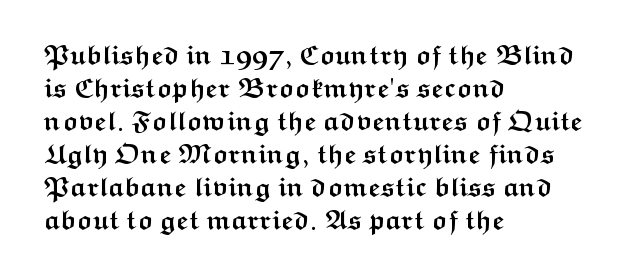
{"italic": "no", "bold": "yes", "underline": "no", "align": "left", "line_spacing_ratio": 1.22, "letter_spacing": "normal", "letter_spacing_em": 0.0, "glyph_px": 27}
